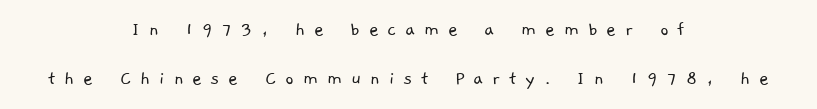
The image shows 21 px text type; set centered, loose line spacing (2.31x), unusually wide letter spacing (+0.42 em), not underlined.
